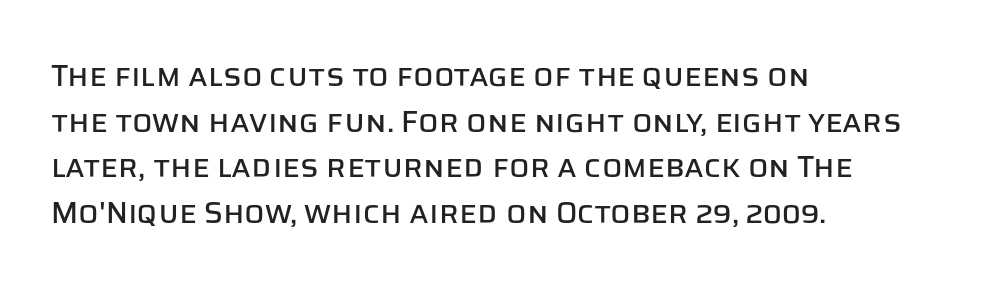
Do the characters align in a grid? No, the font is proportional. The passage shown is typeset with a sans-serif family. Quick note: not italic, upright. Short note: letters normally spaced.
